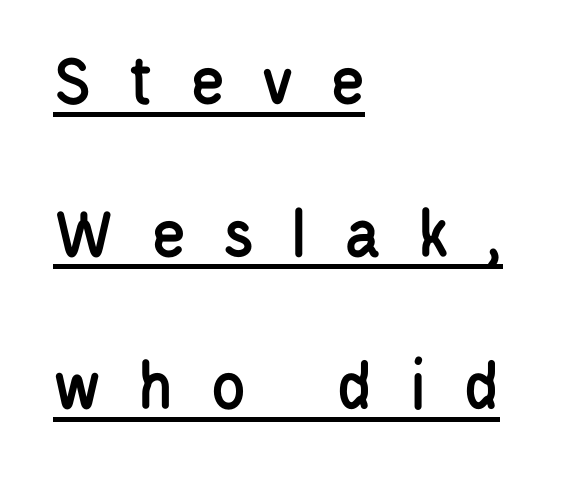
Q: Is the text italic (slanted)? A: No, it is upright.
Q: Is the typeface a serif or a sans-serif typeface? A: Sans-serif.
Q: Is the text underlined? A: Yes.
Q: How is the paragraph aligned? A: Left-aligned.
Q: Is the spacing between letters normal or unusually wide? A: Unusually wide.
Q: Is the spacing between lines tight, normal or loose? A: Loose.
Q: Width (condensed, normal, or wide)? A: Condensed.
Q: Stroke contrast? A: Low.
Q: x-height? A: Large.
Q: Monospaced? A: No.
